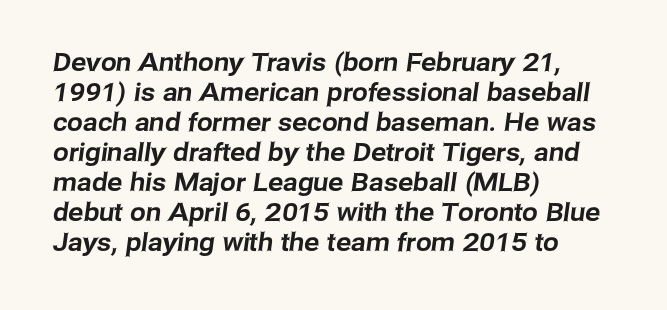
Q: Is the text underlined? A: No.
Q: How is the paragraph aligned? A: Left-aligned.
Q: Is the spacing between letters normal or unusually wide? A: Normal.
